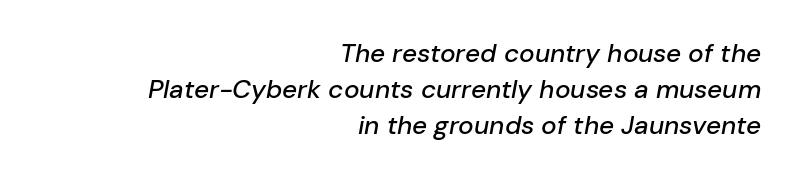
{"italic": "yes", "lean": "right", "slant_degrees": 10, "underline": "no", "align": "right", "line_spacing": "normal", "line_spacing_ratio": 1.38, "letter_spacing": "normal", "letter_spacing_em": 0.0, "glyph_px": 26}
